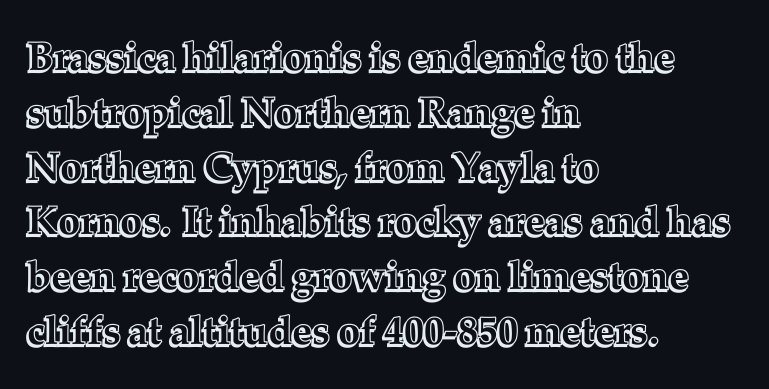
{"italic": "no", "width": "normal", "x_height": "medium", "monospaced": "no", "underline": "no", "align": "left", "line_spacing": "normal", "line_spacing_ratio": 1.37, "letter_spacing": "normal", "letter_spacing_em": 0.0, "glyph_px": 40}
